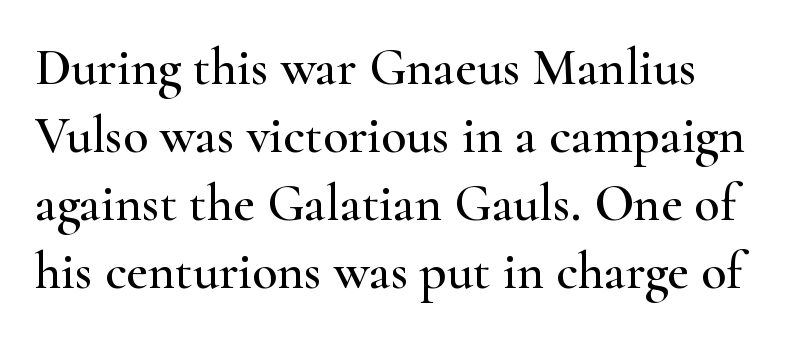
The letters sit at their default tracking, neither squeezed nor spread. You can tell from the footed stems that serif type was used. Glance below the letters and you will spot only blank space. The letters stand straight up with perfectly vertical stems. Normally led — the rows are evenly, conventionally spaced.
